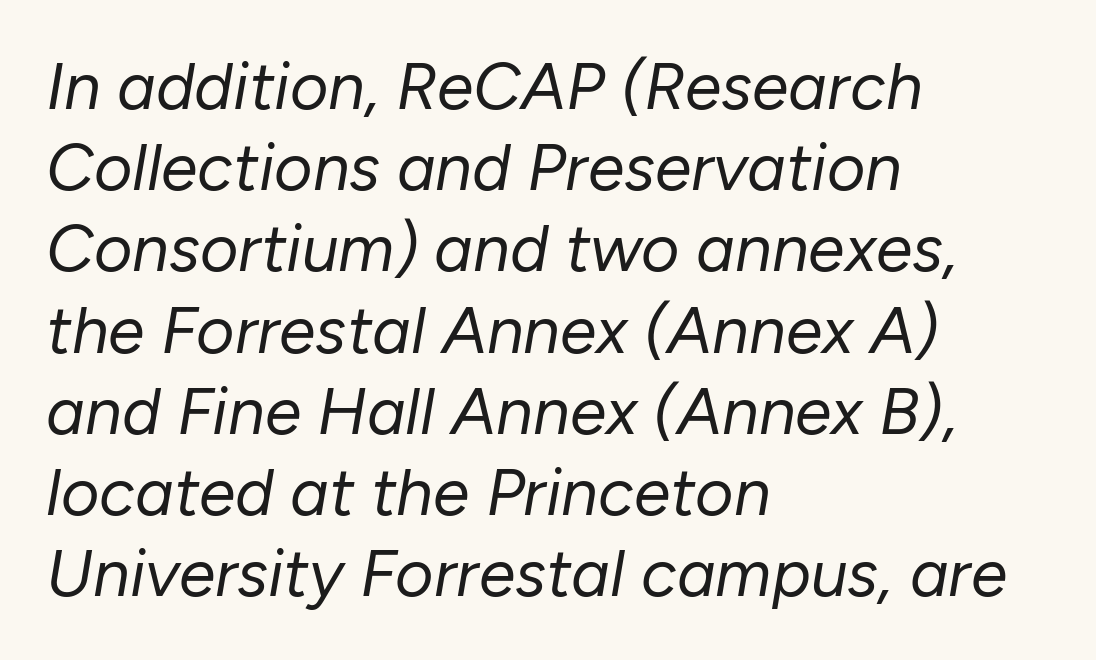
This sample uses an oblique cut, with every glyph tilted off the vertical. The face looks like a standard text weight, possibly lighter. The baseline area is clear. Is this a fixed-width face? No — the glyphs have proportional, varying widths. No extra tracking has been applied to these lines. All the whitespace from short lines collects on the right.
